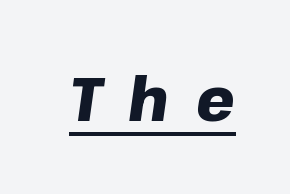
Posture: slanted. Display-style spreading of the glyphs; the letterfit is very open. The passage shown is typed in a proportional face where columns would drift. Honestly, the underline is the first thing you notice here. Summary of weight: heavy, a full bold.
